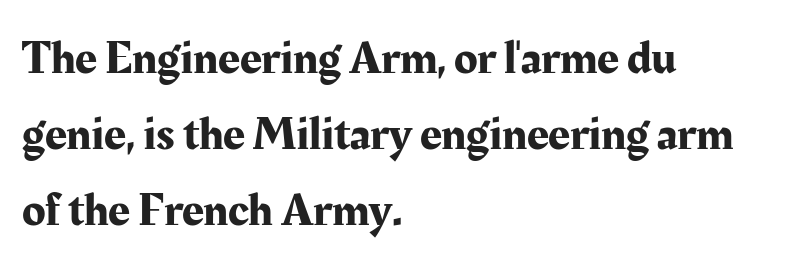
Q: Is the text italic (slanted)? A: No, it is upright.
Q: Is the typeface a serif or a sans-serif typeface? A: Serif.
Q: Is the text underlined? A: No.
Q: How is the paragraph aligned? A: Left-aligned.
Q: Is the spacing between letters normal or unusually wide? A: Normal.
Q: Is the spacing between lines tight, normal or loose? A: Normal.
Q: Width (condensed, normal, or wide)? A: Normal.
Q: Stroke contrast? A: Medium.
Q: x-height? A: Medium.
Q: Monospaced? A: No.
